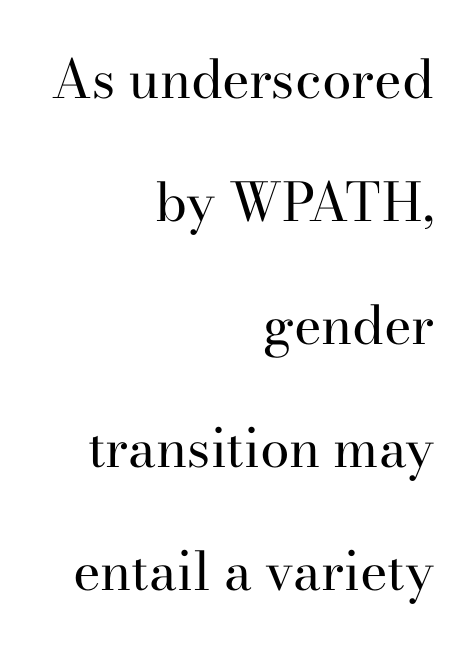
Q: Is the text bold? A: No.
Q: Is the text italic (slanted)? A: No, it is upright.
Q: Is the typeface a serif or a sans-serif typeface? A: Serif.
Q: Is the text underlined? A: No.
Q: How is the paragraph aligned? A: Right-aligned.
Q: Is the spacing between letters normal or unusually wide? A: Normal.
Q: Is the spacing between lines tight, normal or loose? A: Loose.
Q: Width (condensed, normal, or wide)? A: Normal.
Q: Stroke contrast? A: High.
Q: x-height? A: Small.
Q: Monospaced? A: No.
